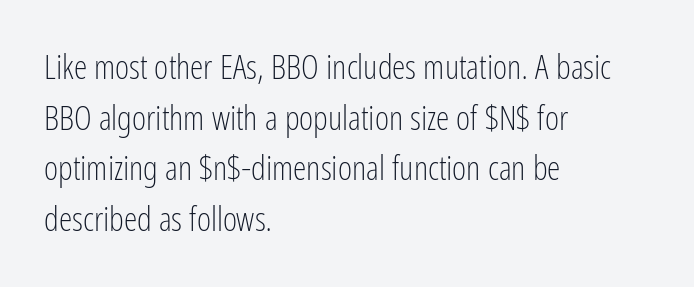
Do the letters lean? They stand straight. The baseline area is clear. The face used here is proportionally spaced, like ordinary book or web type. Nothing sits at the stroke ends, so this counts as sans-serif. The block of text has a typical density, with ordinary space between rows.
